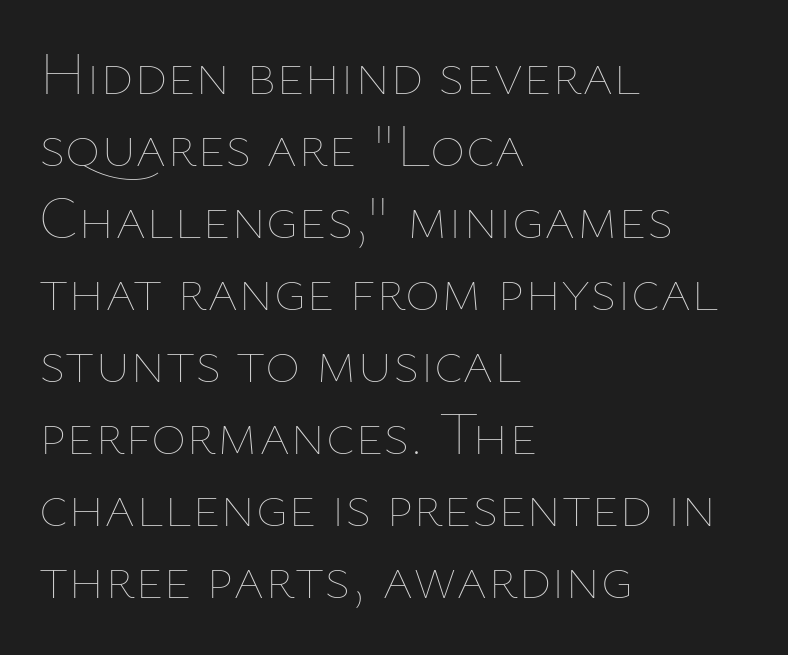
The image shows 60 px thin type, upright; set left-aligned, line spacing 1.2x, normal letter spacing, not underlined; low stroke contrast and a medium x-height.
